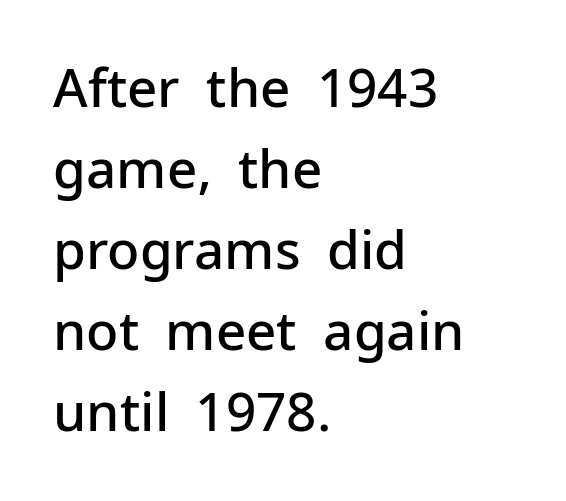
The image shows 53 px semibold sans-serif type, upright; set left-aligned, normal line spacing (1.53x), normal letter spacing, not underlined; low stroke contrast and a medium x-height.
